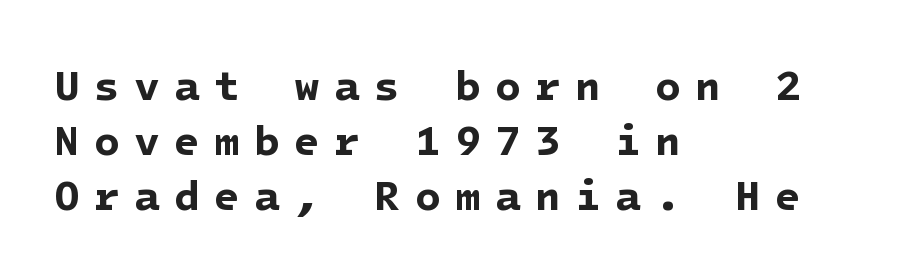
Q: Is the text bold? A: Yes.
Q: Is the typeface a serif or a sans-serif typeface? A: Sans-serif.
Q: Is the text underlined? A: No.
Q: How is the paragraph aligned? A: Left-aligned.
Q: Is the spacing between letters normal or unusually wide? A: Unusually wide.
Q: Is the spacing between lines tight, normal or loose? A: Normal.
Q: Width (condensed, normal, or wide)? A: Normal.
Q: Stroke contrast? A: Low.
Q: x-height? A: Medium.
